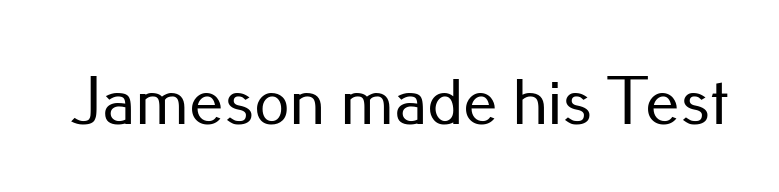
Q: Is the text italic (slanted)? A: No, it is upright.
Q: Is the typeface a serif or a sans-serif typeface? A: Sans-serif.
Q: Is the text underlined? A: No.
Q: Is the spacing between letters normal or unusually wide? A: Normal.
Q: Width (condensed, normal, or wide)? A: Normal.
Q: Stroke contrast? A: Low.
Q: x-height? A: Small.
Q: Monospaced? A: No.
